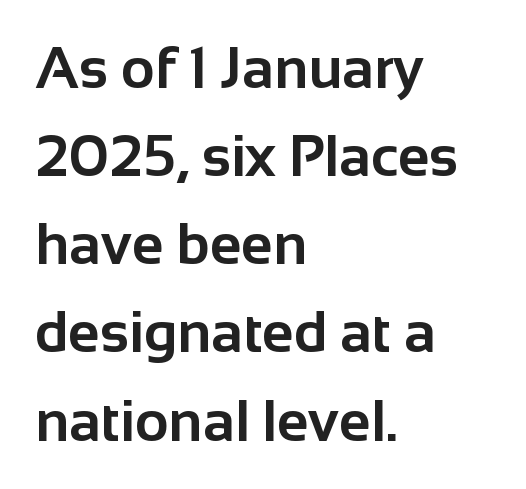
The image shows 58 px bold sans-serif type, upright; set left-aligned, normal line spacing (1.52x), normal letter spacing, not underlined; low stroke contrast and a medium x-height.
